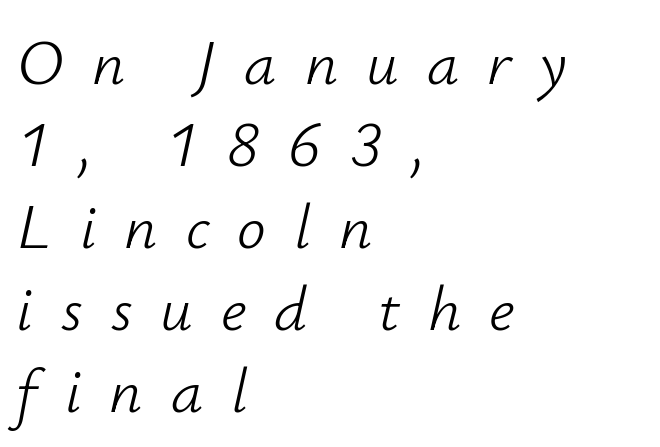
The image shows 64 px light type, italic (leaning right); set left-aligned, normal line spacing (1.28x), unusually wide letter spacing (+0.44 em), not underlined; low stroke contrast and a small x-height.
